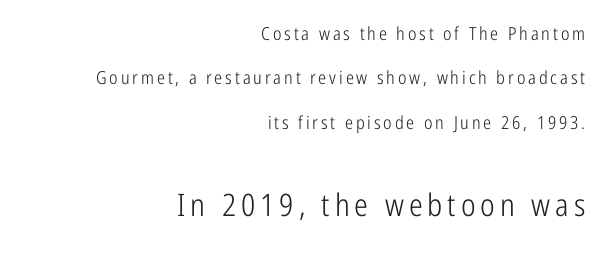
The image shows 31 px light, condensed sans-serif type, upright; set right-aligned, loose line spacing (2.47x), not underlined; the second (bottom) block is 1.72x larger; low stroke contrast and a medium x-height.
